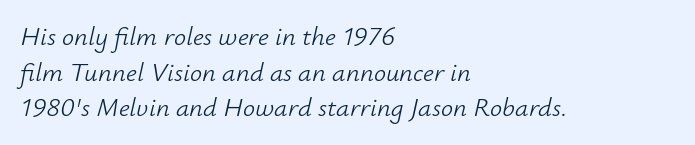
The image shows 27 px text type, italic (leaning right); set left-aligned, normal line spacing (1.32x), normal letter spacing, not underlined.
